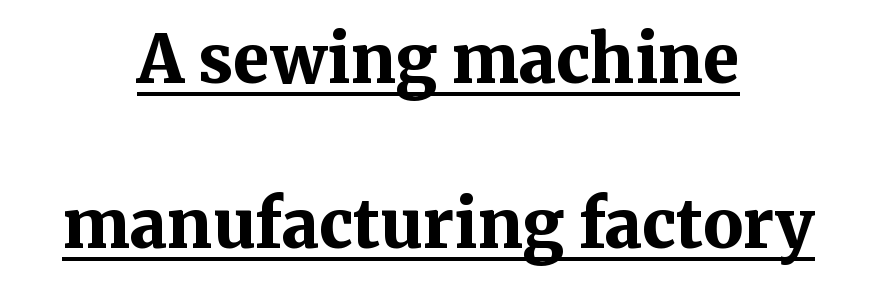
Is this a fixed-width face? No — the glyphs have proportional, varying widths. Observe the ordinary spacing: letters are neighbours, not strangers. Compared with typical paragraphs, the rows here are farther apart. Regarding serifs, this sample has them. The sample has been set heavy, in full bold.
